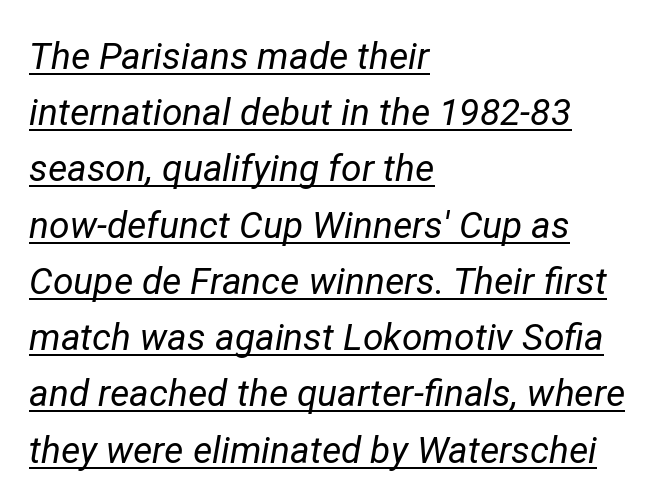
Looks like regular typesetting: each glyph gets only the width it needs. The lettering tilts uniformly, giving the passage an italic look. Vertical stems look standard width or narrower in stroke. Inter-character spacing is left at the font's built-in metrics. A normal amount of white space separates one row of letters from the next. Looks like someone drew a line under every word here.
